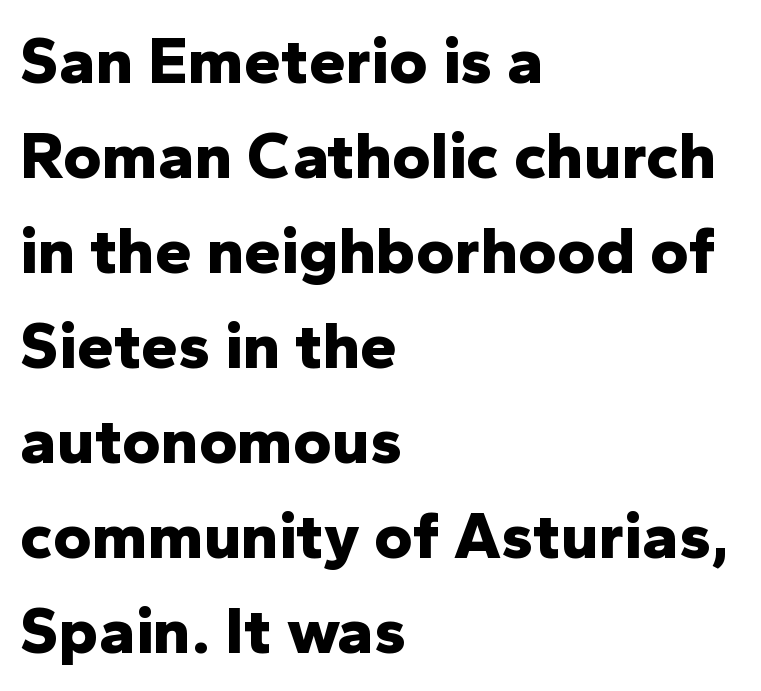
{"serif": "no", "italic": "no", "bold": "yes", "weight": "bold", "width": "normal", "stroke_contrast": "low", "x_height": "medium", "monospaced": "no", "underline": "no", "align": "left", "line_spacing": "normal", "line_spacing_ratio": 1.44, "letter_spacing": "normal", "letter_spacing_em": 0.0, "glyph_px": 66}
